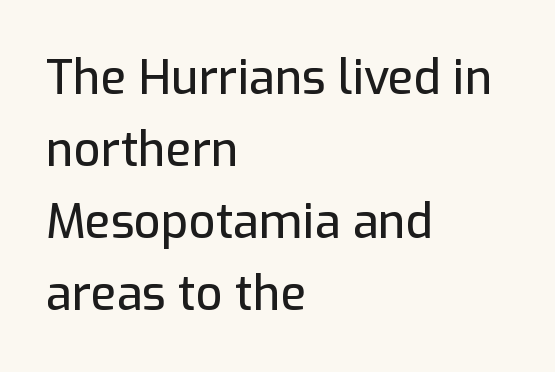
Q: Is the text italic (slanted)? A: No, it is upright.
Q: Is the typeface a serif or a sans-serif typeface? A: Sans-serif.
Q: Is the text underlined? A: No.
Q: How is the paragraph aligned? A: Left-aligned.
Q: Is the spacing between letters normal or unusually wide? A: Normal.
Q: Is the spacing between lines tight, normal or loose? A: Normal.
Q: Width (condensed, normal, or wide)? A: Normal.
Q: Stroke contrast? A: Low.
Q: x-height? A: Medium.
Q: Monospaced? A: No.
